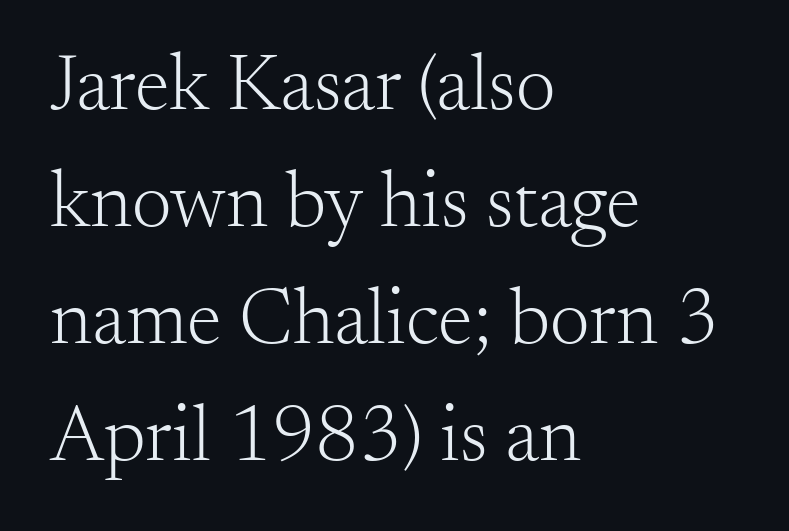
{"serif": "yes", "italic": "no", "bold": "no", "weight": "light", "width": "normal", "stroke_contrast": "medium", "x_height": "small", "monospaced": "no", "underline": "no", "align": "left", "line_spacing": "normal", "line_spacing_ratio": 1.48, "letter_spacing": "normal", "letter_spacing_em": 0.0, "glyph_px": 79}
